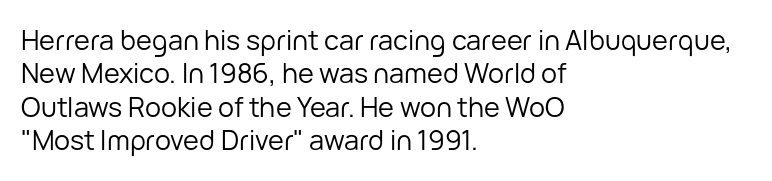
Q: Is the text bold? A: No.
Q: Is the text italic (slanted)? A: No, it is upright.
Q: Is the text underlined? A: No.
Q: How is the paragraph aligned? A: Left-aligned.
Q: Is the spacing between letters normal or unusually wide? A: Normal.
